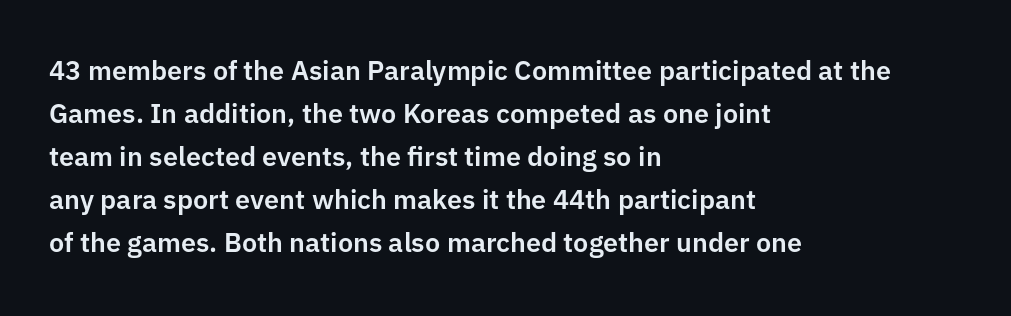
Notice how descenders clear the ascenders below comfortably — that's standard leading. Rendered with straight, roman letterforms. These lines keep a tight, regular rhythm from letter to letter. Only glyphs here, with clear space below each row. Line beginnings align vertically; line endings do not.
